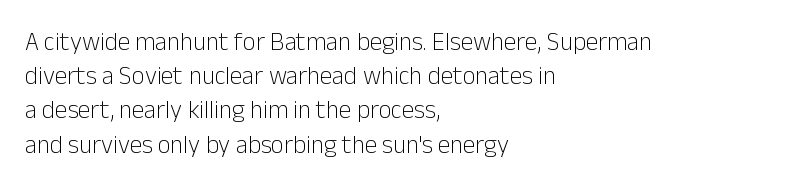
The image shows 25 px text type, upright; set left-aligned, normal line spacing (1.37x), normal letter spacing, not underlined.
